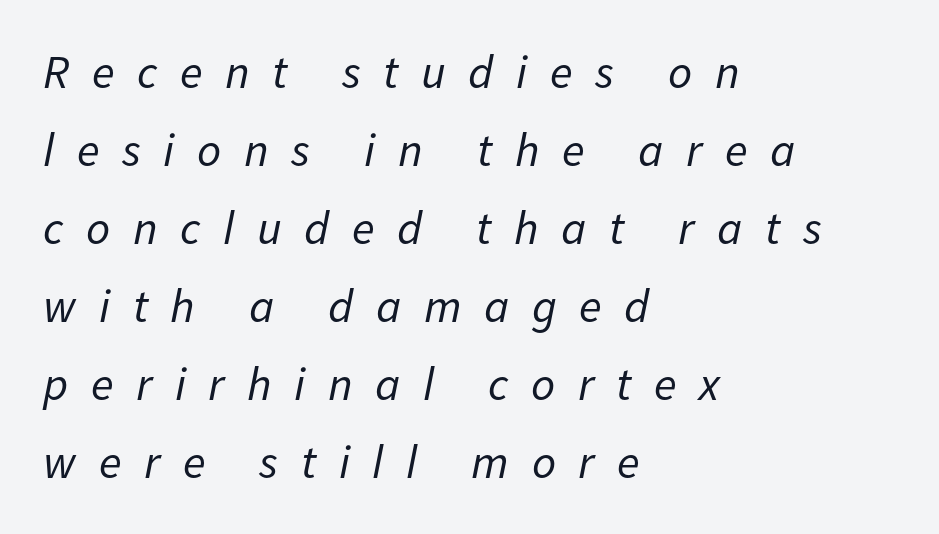
{"italic": "yes", "lean": "right", "slant_degrees": 11, "bold": "no", "weight": "regular", "width": "normal", "stroke_contrast": "low", "x_height": "medium", "monospaced": "no", "underline": "no", "align": "left", "line_spacing": "normal", "line_spacing_ratio": 1.66, "letter_spacing": "wide", "letter_spacing_em": 0.48, "glyph_px": 47}
